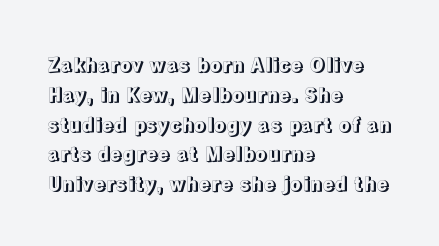
{"italic": "no", "underline": "no", "align": "left", "line_spacing": "normal", "line_spacing_ratio": 1.49, "letter_spacing": "normal", "letter_spacing_em": 0.0, "glyph_px": 20}
